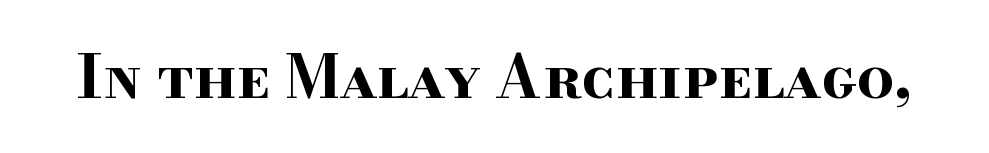
Q: Is the text bold? A: Yes.
Q: Is the text italic (slanted)? A: No, it is upright.
Q: Is the typeface a serif or a sans-serif typeface? A: Serif.
Q: Is the text underlined? A: No.
Q: Is the spacing between letters normal or unusually wide? A: Normal.
Q: Width (condensed, normal, or wide)? A: Wide.
Q: Stroke contrast? A: High.
Q: x-height? A: Small.
Q: Monospaced? A: No.
